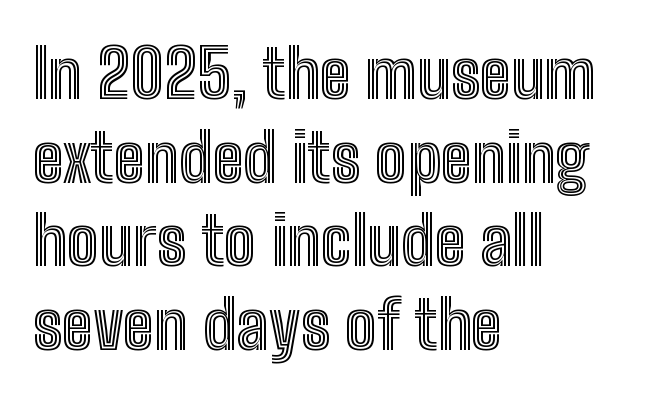
The image shows 67 px condensed type, upright; set left-aligned, normal line spacing (1.25x), normal letter spacing, not underlined; a medium x-height.
